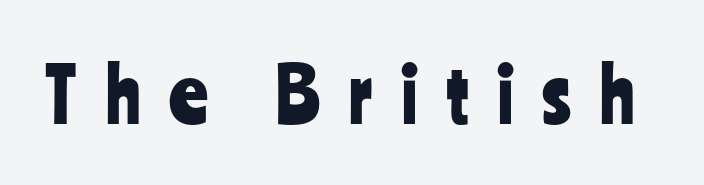
Display-style spreading of the glyphs; the letterfit is very open. Does the lettering tilt? It doesn't — this is upright. Serifs: no, the terminals of the letterforms are clean. Descender tails drop into unmarked territory. Looks like regular typesetting: each glyph gets only the width it needs.
